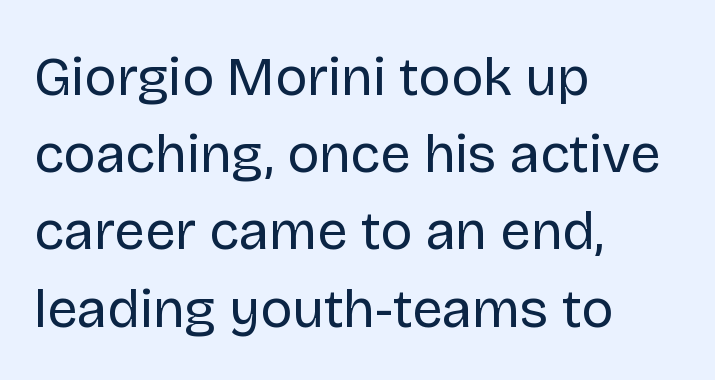
Q: Is the text bold? A: No.
Q: Is the text italic (slanted)? A: No, it is upright.
Q: Is the typeface a serif or a sans-serif typeface? A: Sans-serif.
Q: Is the text underlined? A: No.
Q: How is the paragraph aligned? A: Left-aligned.
Q: Is the spacing between letters normal or unusually wide? A: Normal.
Q: Is the spacing between lines tight, normal or loose? A: Normal.
Q: Width (condensed, normal, or wide)? A: Normal.
Q: Stroke contrast? A: Low.
Q: x-height? A: Large.
Q: Monospaced? A: No.
